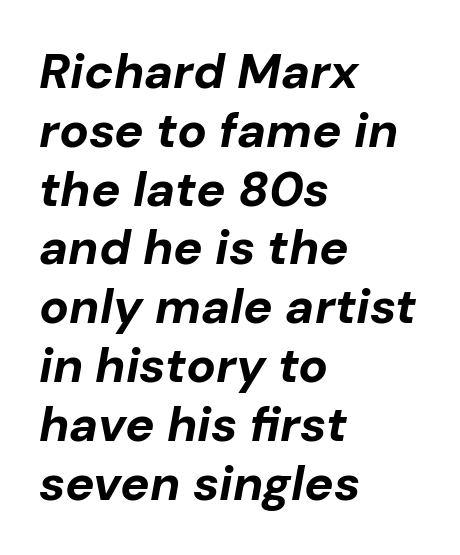
{"italic": "yes", "lean": "right", "slant_degrees": 10, "bold": "yes", "weight": "bold", "width": "normal", "stroke_contrast": "low", "x_height": "medium", "monospaced": "no", "underline": "no", "align": "left", "line_spacing_ratio": 1.2, "letter_spacing": "normal", "letter_spacing_em": 0.0, "glyph_px": 49}
